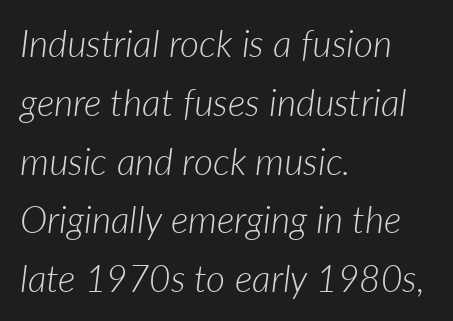
Is there much room between lines? A standard amount, neither cramped nor airy. Every character sits at an angle, as italics do. The zone under the glyphs is completely vacant. The letterforms sit shoulder to shoulder at normal distance. The strokes carry an ordinary text weight at most. Character widths vary here, with narrow letters taking less room than wide ones.
